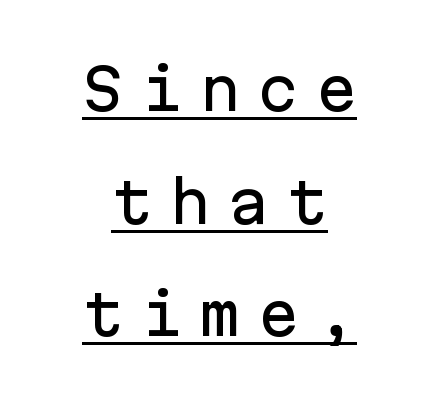
Q: Is the text italic (slanted)? A: No, it is upright.
Q: Is the typeface a serif or a sans-serif typeface? A: Sans-serif.
Q: Is the text underlined? A: Yes.
Q: How is the paragraph aligned? A: Centered.
Q: Is the spacing between letters normal or unusually wide? A: Unusually wide.
Q: Is the spacing between lines tight, normal or loose? A: Loose.
Q: Width (condensed, normal, or wide)? A: Normal.
Q: Stroke contrast? A: Low.
Q: x-height? A: Medium.
Q: Monospaced? A: Yes.
